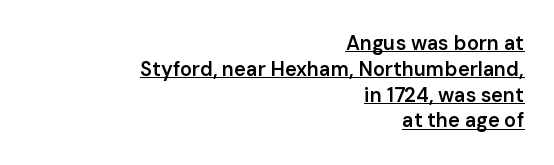
{"italic": "no", "bold": "semi", "underline": "yes", "align": "right", "line_spacing": "normal", "line_spacing_ratio": 1.29, "letter_spacing": "normal", "letter_spacing_em": 0.0, "glyph_px": 20}
